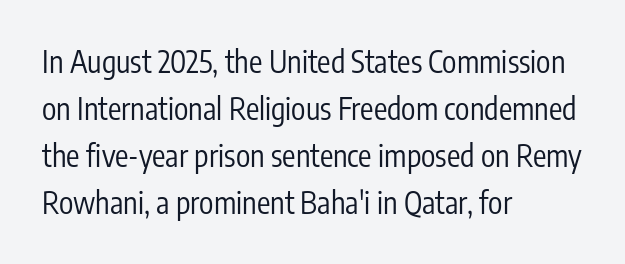
Nope, not italic — everything's standing straight. Students, note that the glyphs here touch the page at normal intervals. A typesetter would call this leading conventional body-copy spacing. Is the type heavy? It reads as light-to-regular instead. Teacher's note: observe the even left margin — that is flush-left alignment. Underlining? Definitely not there.
